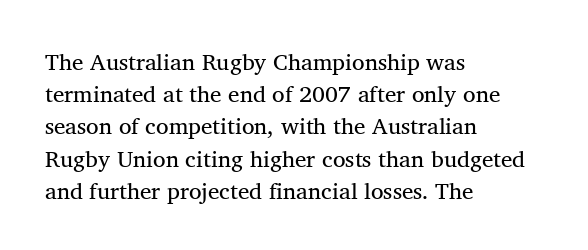
Q: Is the text underlined? A: No.
Q: How is the paragraph aligned? A: Left-aligned.
Q: Is the spacing between letters normal or unusually wide? A: Normal.
Q: Is the spacing between lines tight, normal or loose? A: Normal.
